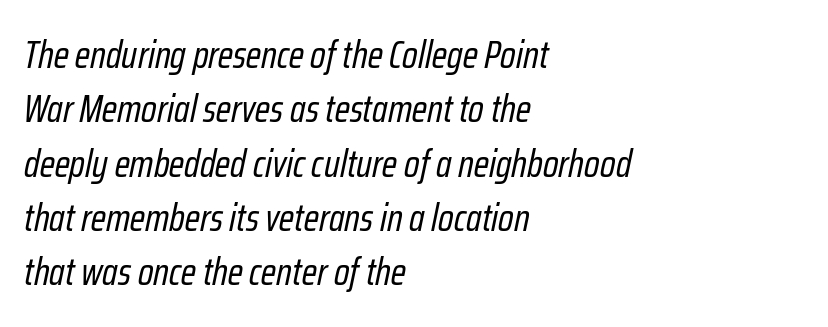
The image shows 38 px regular-weight, condensed type, italic (leaning right); set left-aligned, normal line spacing (1.43x), normal letter spacing, not underlined; low stroke contrast and a medium x-height.
